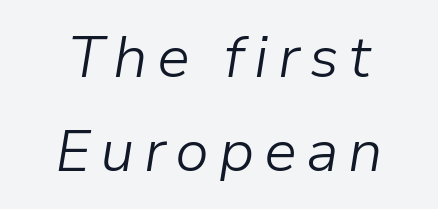
The image shows 59 px light type, italic (leaning right); set centered, normal line spacing (1.59x), not underlined; low stroke contrast and a medium x-height.
